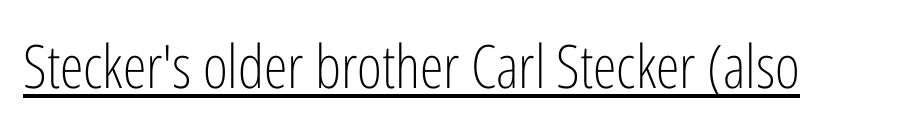
Q: Is the text bold? A: No.
Q: Is the text italic (slanted)? A: No, it is upright.
Q: Is the typeface a serif or a sans-serif typeface? A: Sans-serif.
Q: Is the text underlined? A: Yes.
Q: Is the spacing between letters normal or unusually wide? A: Normal.
Q: Width (condensed, normal, or wide)? A: Condensed.
Q: Stroke contrast? A: Low.
Q: x-height? A: Medium.
Q: Monospaced? A: No.
